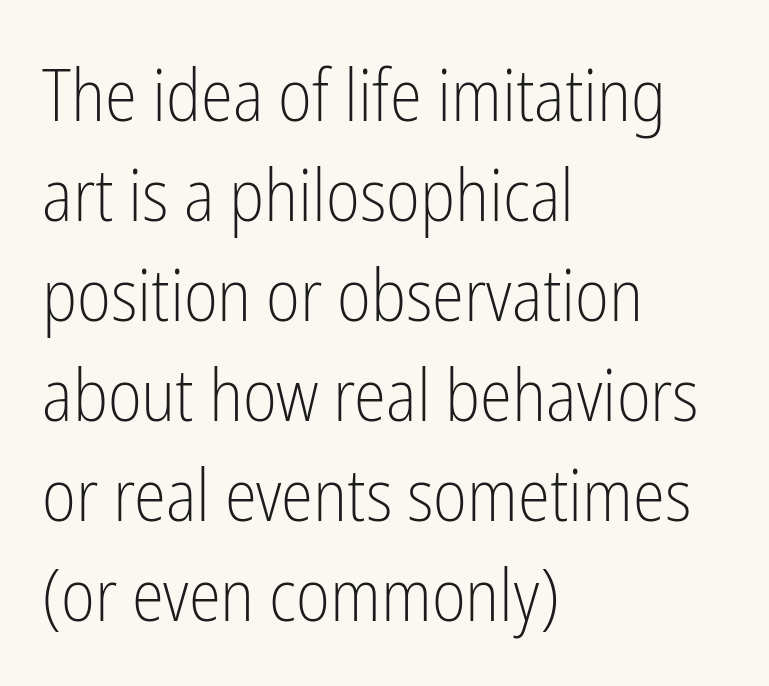
The image shows 73 px light, condensed sans-serif type, upright; set left-aligned, normal line spacing (1.37x), normal letter spacing, not underlined; low stroke contrast and a medium x-height.
